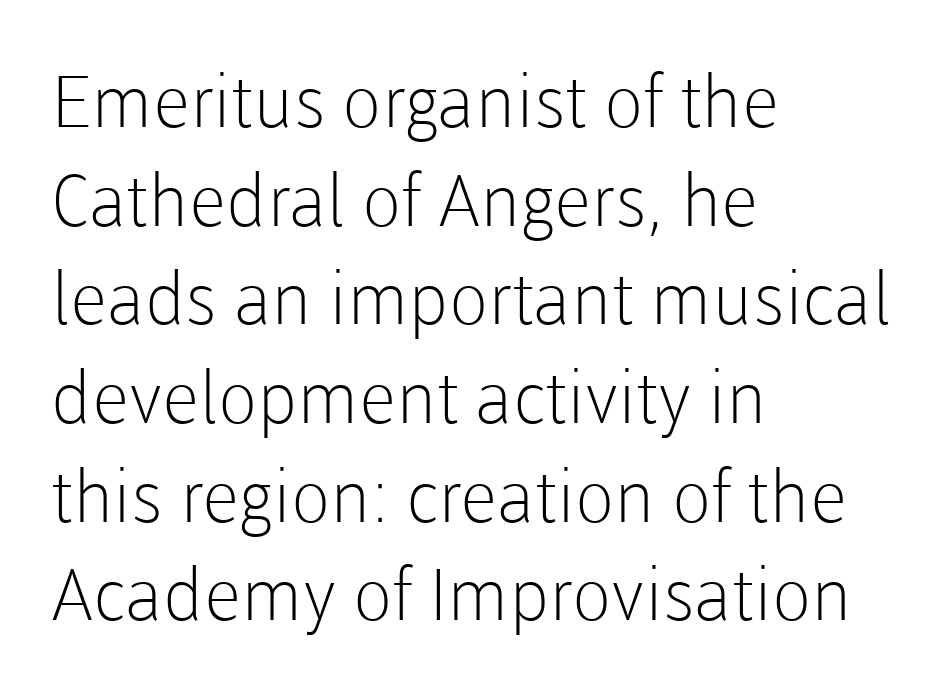
Just letters on the line, the space beneath them empty. This is not heavy type; no bold has been used. Note the varied advance widths — an 'i' is clearly narrower than an 'm'. Nothing unusual about the tracking: characters are spaced as the font intends.
